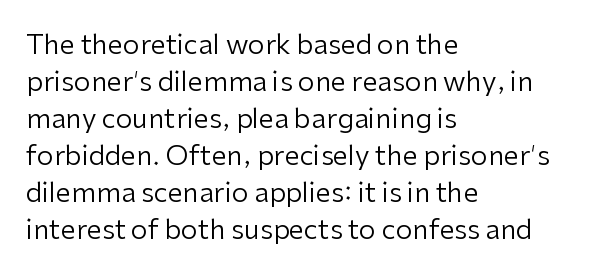
{"italic": "no", "bold": "no", "underline": "no", "align": "left", "line_spacing": "normal", "line_spacing_ratio": 1.37, "letter_spacing": "normal", "letter_spacing_em": 0.0, "glyph_px": 27}
